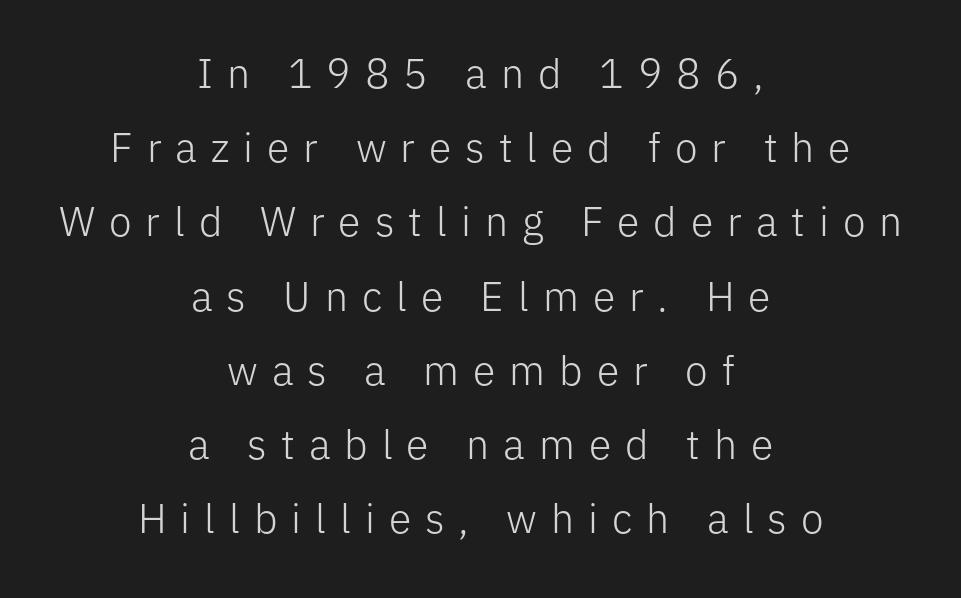
Q: Is the text bold? A: No.
Q: Is the text italic (slanted)? A: No, it is upright.
Q: Is the typeface a serif or a sans-serif typeface? A: Sans-serif.
Q: Is the text underlined? A: No.
Q: How is the paragraph aligned? A: Centered.
Q: Is the spacing between letters normal or unusually wide? A: Unusually wide.
Q: Width (condensed, normal, or wide)? A: Normal.
Q: Stroke contrast? A: Low.
Q: x-height? A: Medium.
Q: Monospaced? A: No.
